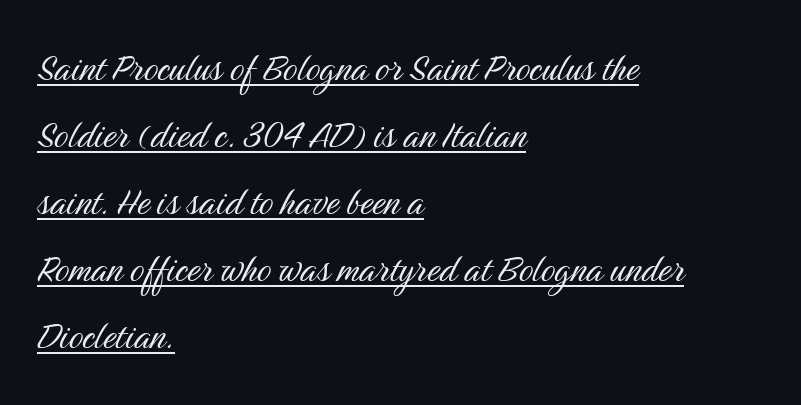
The image shows 45 px light, condensed sans-serif type; set left-aligned, normal line spacing (1.49x), normal letter spacing, underlined; medium stroke contrast and a medium x-height.
